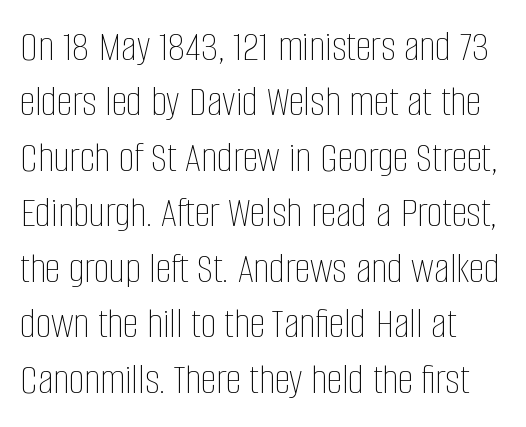
The image shows 44 px thin, condensed type, upright; set left-aligned, normal line spacing (1.26x), normal letter spacing, not underlined; low stroke contrast and a large x-height.
